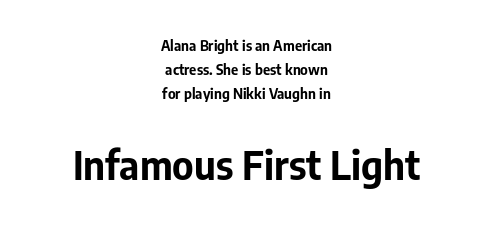
These two chunks differ in scale, with the bottom chunk taking the larger measure. In terms of letterform style, serifs are entirely absent. Varying glyph widths throughout — classic text-font behaviour. This is roman type, the default non-slanted kind.
